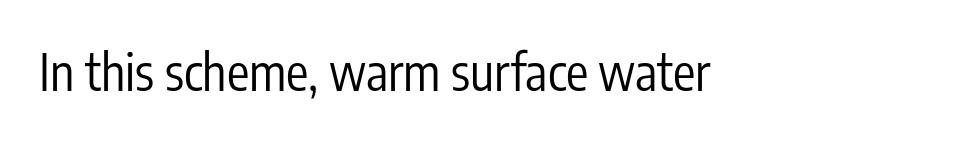
{"serif": "no", "italic": "no", "bold": "no", "weight": "regular", "width": "condensed", "stroke_contrast": "low", "x_height": "medium", "monospaced": "no", "underline": "no", "letter_spacing": "normal", "letter_spacing_em": 0.0, "glyph_px": 50}
